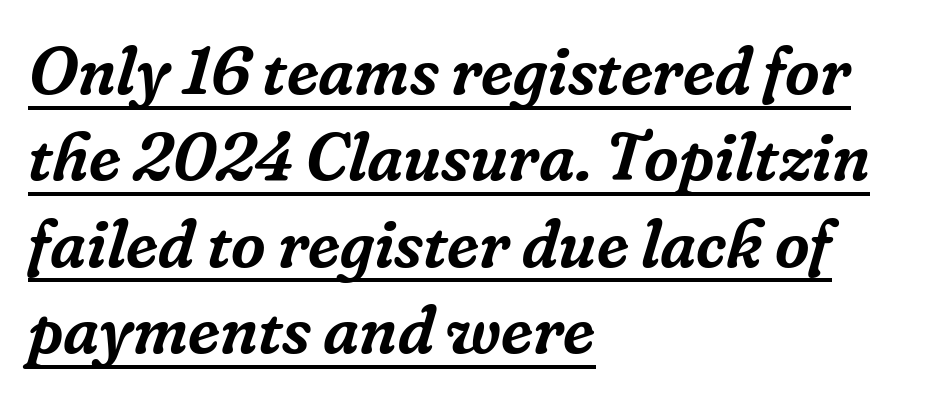
{"serif": "yes", "italic": "yes", "lean": "right", "slant_degrees": 16, "width": "normal", "stroke_contrast": "low", "x_height": "medium", "monospaced": "no", "underline": "yes", "align": "left", "line_spacing": "normal", "line_spacing_ratio": 1.29, "letter_spacing": "normal", "letter_spacing_em": 0.0, "glyph_px": 67}
